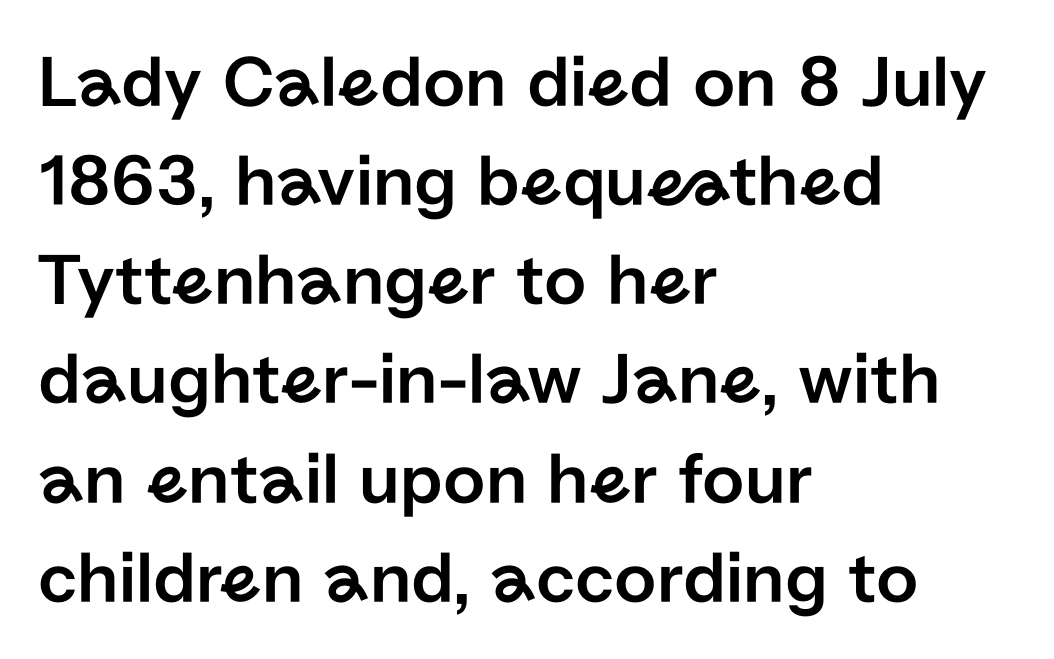
{"serif": "no", "italic": "no", "width": "normal", "stroke_contrast": "low", "x_height": "medium", "monospaced": "no", "underline": "no", "align": "left", "line_spacing": "normal", "line_spacing_ratio": 1.34, "letter_spacing": "normal", "letter_spacing_em": 0.0, "glyph_px": 74}
